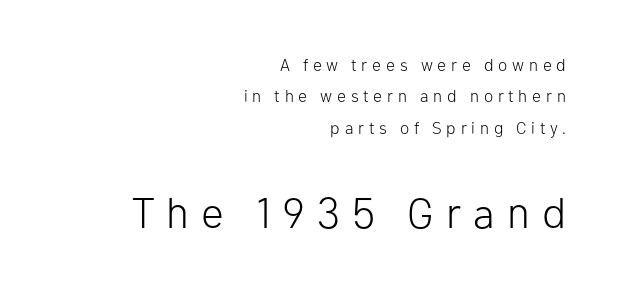
Q: Is the text bold? A: No.
Q: Is the text italic (slanted)? A: No, it is upright.
Q: Is the typeface a serif or a sans-serif typeface? A: Sans-serif.
Q: Is the text underlined? A: No.
Q: How is the paragraph aligned? A: Right-aligned.
Q: Is the spacing between letters normal or unusually wide? A: Unusually wide.
Q: Which block of text is set in a larger size, the first (top) or the second (bottom)? A: The second (bottom) one.
Q: Width (condensed, normal, or wide)? A: Normal.
Q: Stroke contrast? A: Low.
Q: x-height? A: Medium.
Q: Monospaced? A: No.
